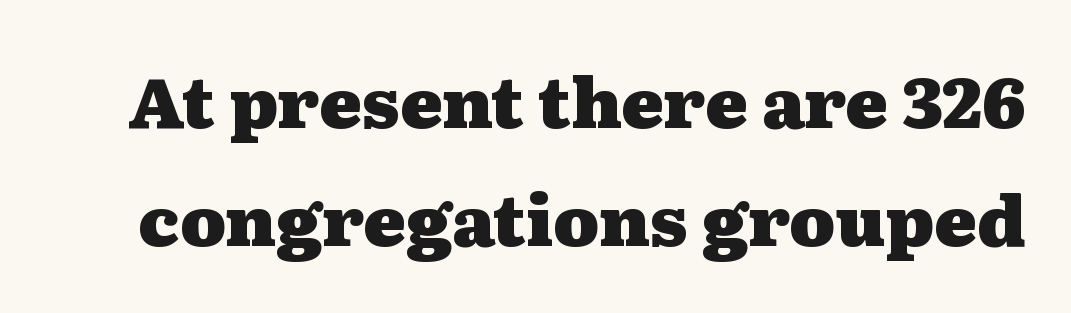
Q: Is the text bold? A: Yes.
Q: Is the text italic (slanted)? A: No, it is upright.
Q: Is the typeface a serif or a sans-serif typeface? A: Serif.
Q: Is the text underlined? A: No.
Q: Is the spacing between letters normal or unusually wide? A: Normal.
Q: Is the spacing between lines tight, normal or loose? A: Normal.
Q: Width (condensed, normal, or wide)? A: Wide.
Q: Stroke contrast? A: Medium.
Q: x-height? A: Medium.
Q: Monospaced? A: No.
